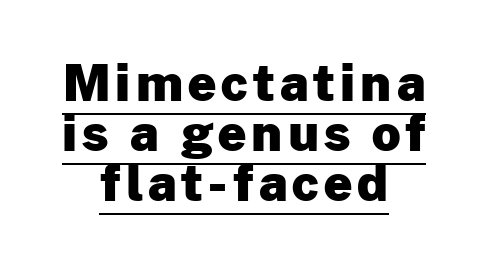
{"serif": "no", "italic": "no", "bold": "yes", "weight": "heavy", "width": "normal", "stroke_contrast": "low", "x_height": "medium", "monospaced": "no", "underline": "yes", "align": "center", "line_spacing": "tight", "line_spacing_ratio": 1.0, "glyph_px": 50}
